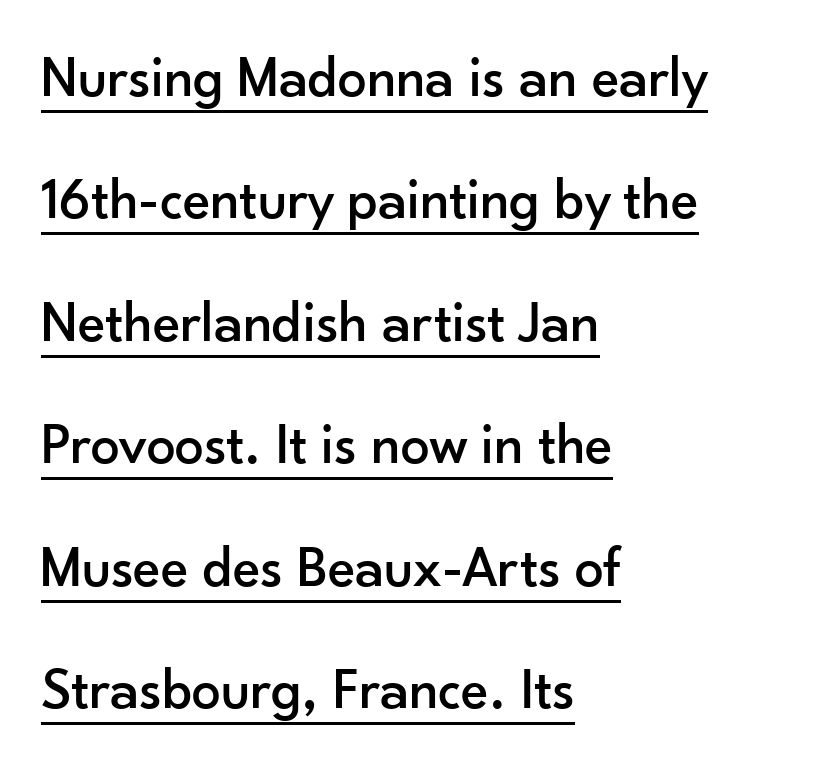
Q: Is the text italic (slanted)? A: No, it is upright.
Q: Is the typeface a serif or a sans-serif typeface? A: Sans-serif.
Q: Is the text underlined? A: Yes.
Q: How is the paragraph aligned? A: Left-aligned.
Q: Is the spacing between letters normal or unusually wide? A: Normal.
Q: Is the spacing between lines tight, normal or loose? A: Loose.
Q: Width (condensed, normal, or wide)? A: Normal.
Q: Stroke contrast? A: Low.
Q: x-height? A: Small.
Q: Monospaced? A: No.
